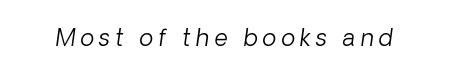
Q: Is the text bold? A: No.
Q: Is the text underlined? A: No.
Q: Is the spacing between letters normal or unusually wide? A: Unusually wide.
